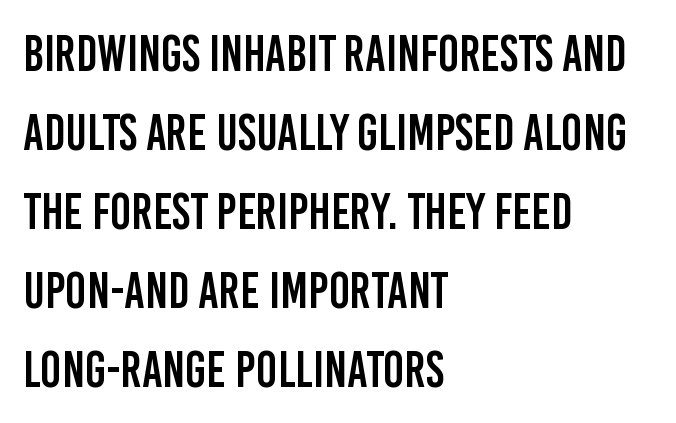
Q: Is the text italic (slanted)? A: No, it is upright.
Q: Is the typeface a serif or a sans-serif typeface? A: Sans-serif.
Q: Is the text underlined? A: No.
Q: How is the paragraph aligned? A: Left-aligned.
Q: Is the spacing between letters normal or unusually wide? A: Normal.
Q: Is the spacing between lines tight, normal or loose? A: Normal.
Q: Width (condensed, normal, or wide)? A: Condensed.
Q: Stroke contrast? A: Low.
Q: x-height? A: Large.
Q: Monospaced? A: No.
